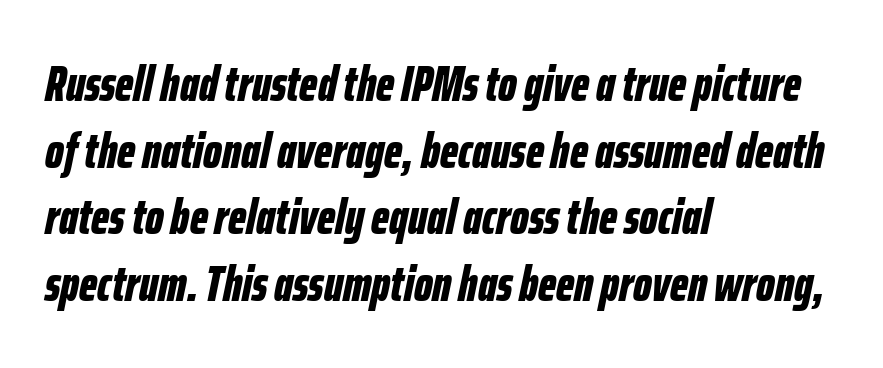
The image shows 49 px bold, condensed type, italic (leaning right); set left-aligned, normal line spacing (1.36x), normal letter spacing, not underlined; low stroke contrast and a medium x-height.
